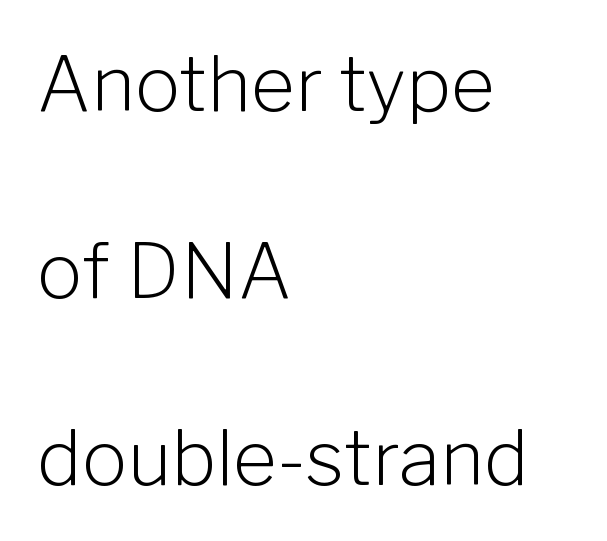
The image shows 76 px light sans-serif type, upright; set left-aligned, loose line spacing (2.46x), normal letter spacing, not underlined; low stroke contrast and a medium x-height.
